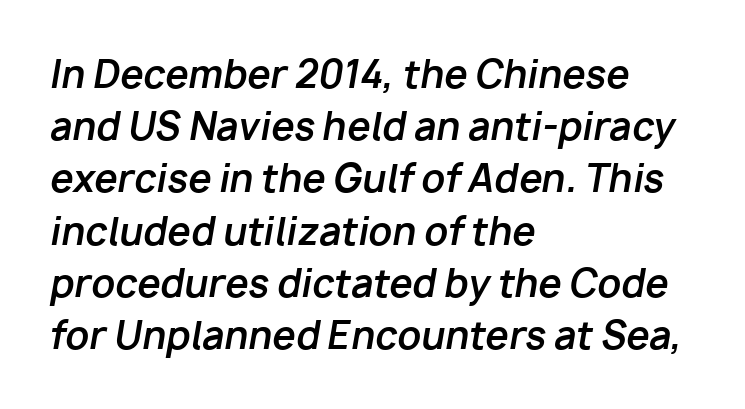
The rendering uses a bold face; every stroke is thick and dark. What stands out about the letter spacing? Nothing — it is the standard amount. Spacing verdict: proportional, widths tailored to each character. Letters rest on an invisible, unmarked baseline. Vertically, the passage feels balanced, rows spaced as you'd expect.
